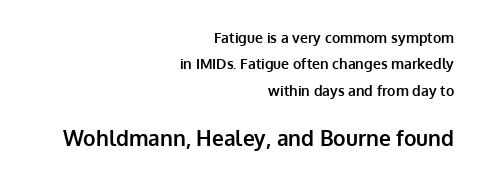
{"italic": "no", "bold": "yes", "underline": "no", "align": "right", "line_spacing_ratio": 1.88, "letter_spacing": "normal", "letter_spacing_em": 0.0, "larger_block": "second", "size_ratio": 1.5, "glyph_px": 21}
